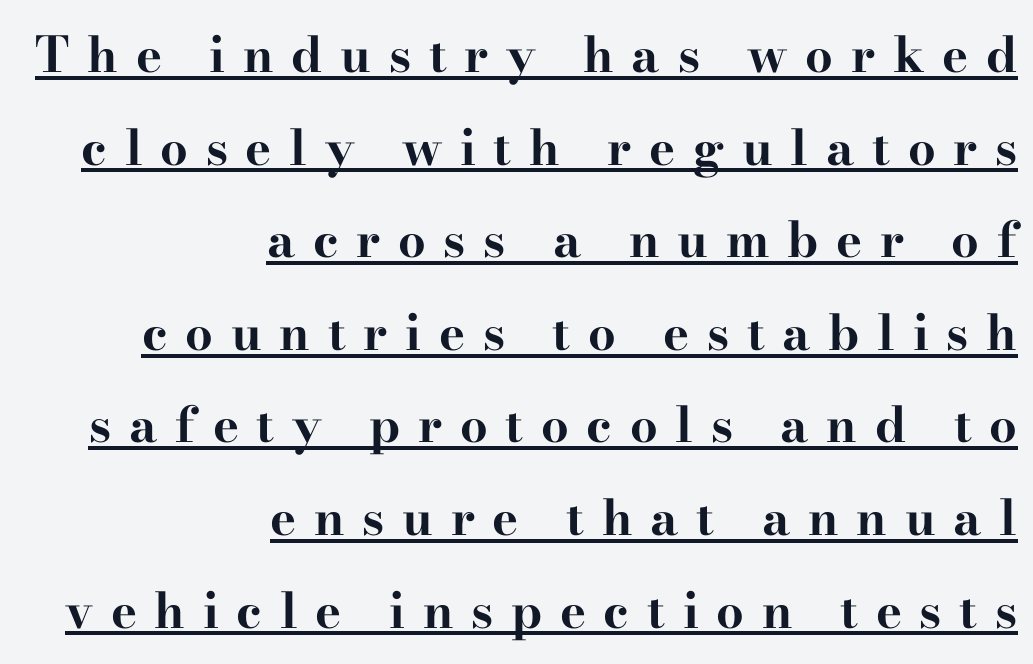
{"serif": "yes", "italic": "no", "bold": "yes", "weight": "bold", "width": "wide", "stroke_contrast": "high", "x_height": "small", "monospaced": "no", "underline": "yes", "align": "right", "line_spacing_ratio": 1.89, "letter_spacing": "wide", "letter_spacing_em": 0.36, "glyph_px": 49}
